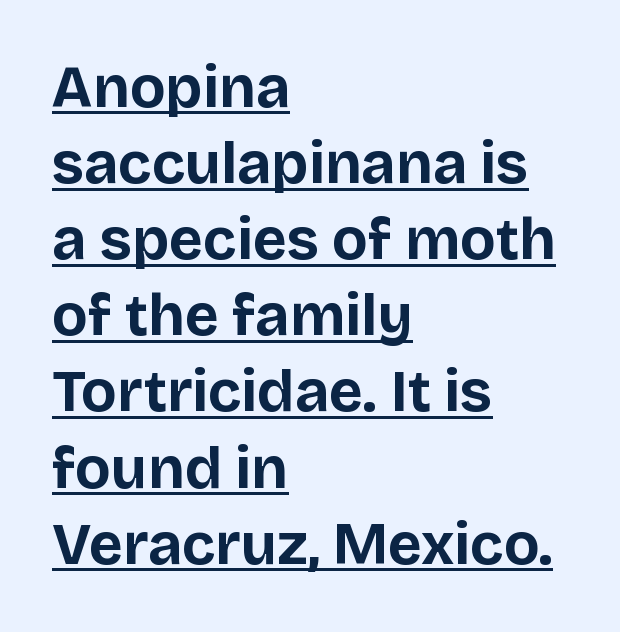
Note the varied advance widths — an 'i' is clearly narrower than an 'm'. Vertically, the passage feels balanced, rows spaced as you'd expect. The font family rendered here belongs to the sans-serif group. Decoration check: the copy is underlined.
